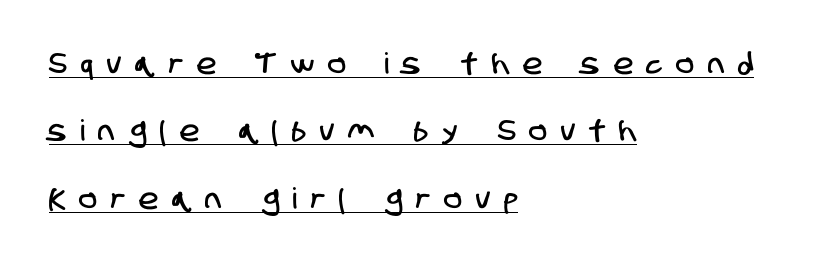
The image shows 29 px condensed sans-serif type; set left-aligned, loose line spacing (2.32x), unusually wide letter spacing (+0.49 em), underlined; low stroke contrast and a large x-height.
